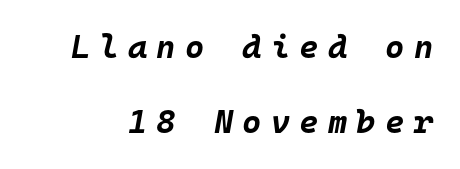
These lines are rendered in a fixed-pitch font. Heft: maximum for text — a bold. The space beneath each line is pristine and unruled. The font's italic variant was chosen for this text. The gaps between neighbouring characters are conspicuously large. Leading is clearly above the norm, producing a sparse column.
